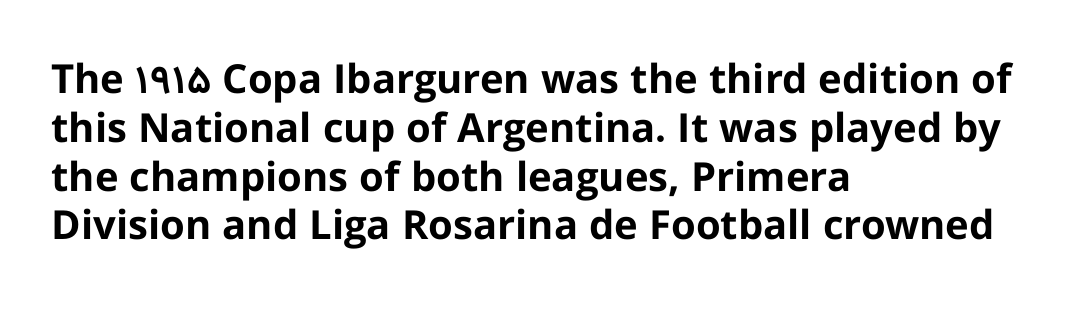
Q: Is the text bold? A: Yes.
Q: Is the text italic (slanted)? A: No, it is upright.
Q: Is the typeface a serif or a sans-serif typeface? A: Sans-serif.
Q: Is the text underlined? A: No.
Q: How is the paragraph aligned? A: Left-aligned.
Q: Is the spacing between letters normal or unusually wide? A: Normal.
Q: Width (condensed, normal, or wide)? A: Normal.
Q: Stroke contrast? A: Low.
Q: x-height? A: Medium.
Q: Monospaced? A: No.
